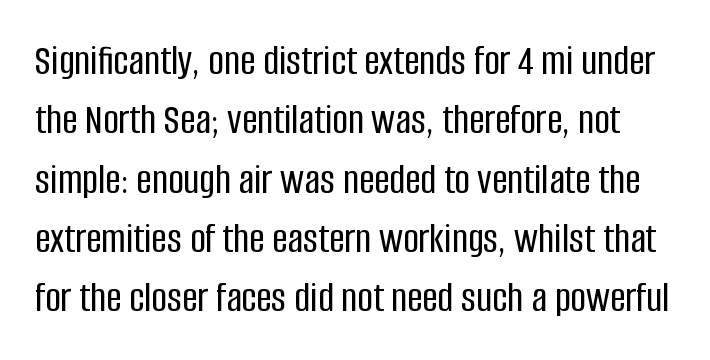
The image shows 43 px condensed sans-serif type, upright; set normal line spacing (1.38x), normal letter spacing, not underlined; low stroke contrast and a large x-height.
